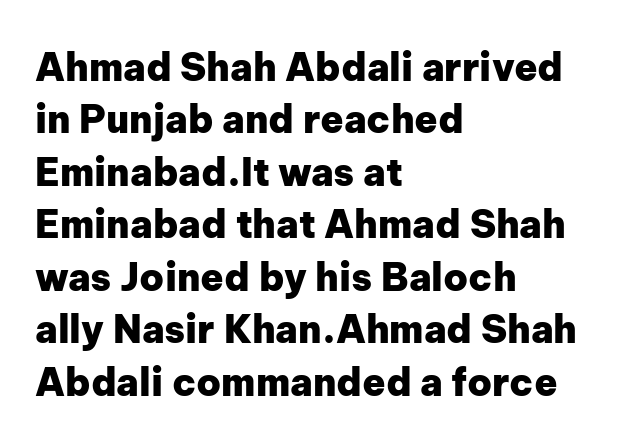
Letterform terminals end flat and unadorned throughout the passage. Here the designer chose a conventional face with non-uniform glyph widths. Casual observation: everything's shoved over to the left. The passage shown stacks its lines at a standard gap.
